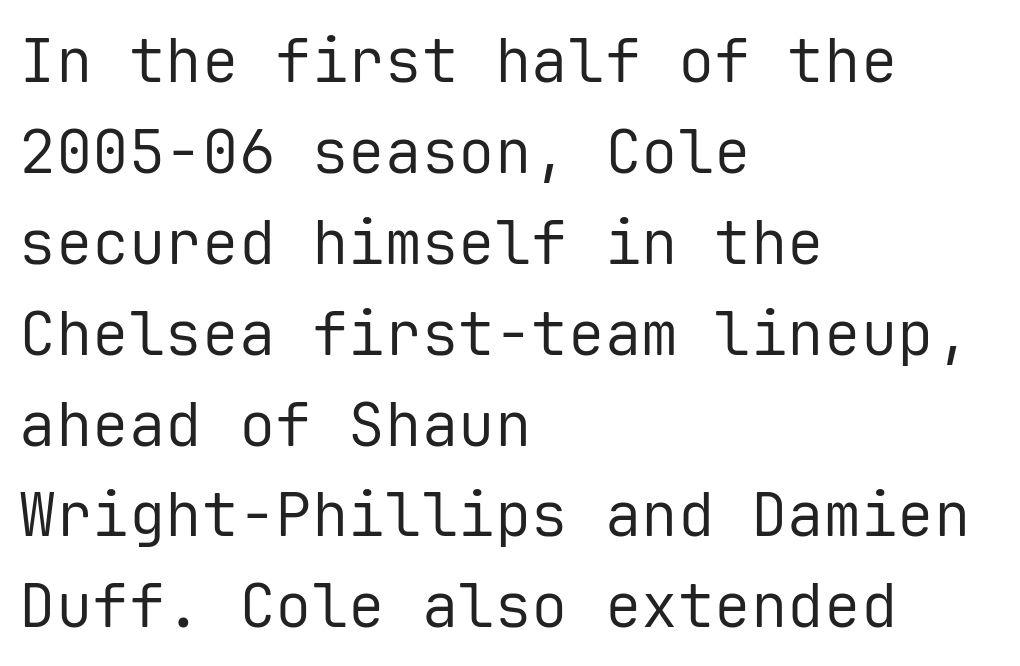
The image shows 61 px regular-weight sans-serif type, upright, monospaced; set left-aligned, normal line spacing (1.49x), normal letter spacing, not underlined; low stroke contrast and a medium x-height.
